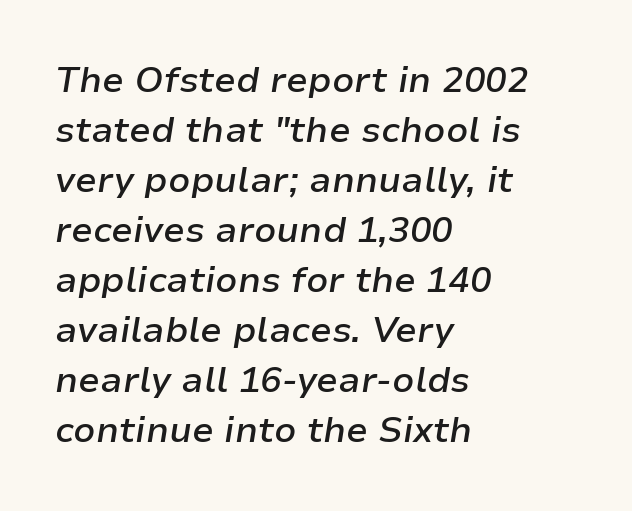
{"italic": "yes", "lean": "right", "slant_degrees": 9, "bold": "semi", "weight": "semibold", "width": "normal", "stroke_contrast": "low", "x_height": "medium", "monospaced": "no", "underline": "no", "align": "left", "line_spacing": "normal", "line_spacing_ratio": 1.39, "letter_spacing": "normal", "letter_spacing_em": 0.0, "glyph_px": 36}
